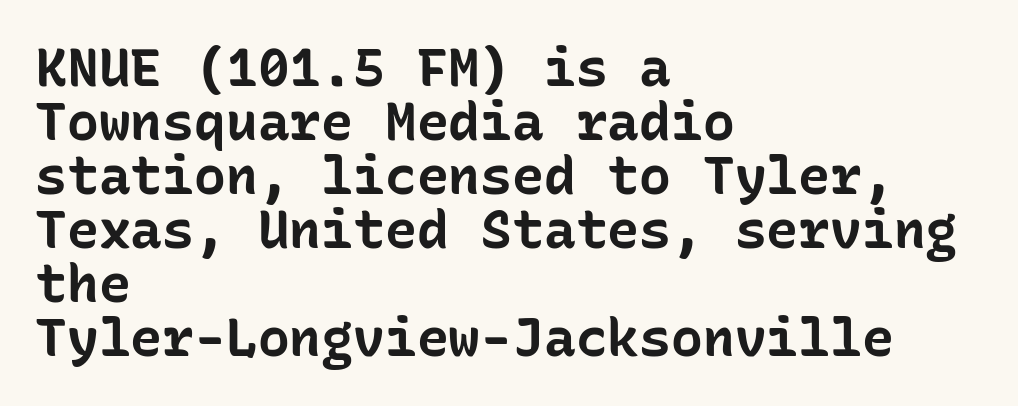
{"serif": "no", "italic": "no", "bold": "yes", "weight": "bold", "width": "normal", "stroke_contrast": "low", "x_height": "medium", "monospaced": "yes", "underline": "no", "align": "left", "line_spacing": "tight", "line_spacing_ratio": 1.02, "letter_spacing": "normal", "letter_spacing_em": 0.0, "glyph_px": 53}
